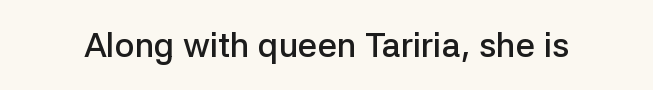
Here the designer chose a conventional face with non-uniform glyph widths. Bold? Not quite — semibold, heavier than regular but stopping short. This sample uses an upright cut, with every glyph sitting square on the baseline. The space beneath each line is pristine and unruled. The face used here is a sans, in the tradition of grotesques and geometrics.
